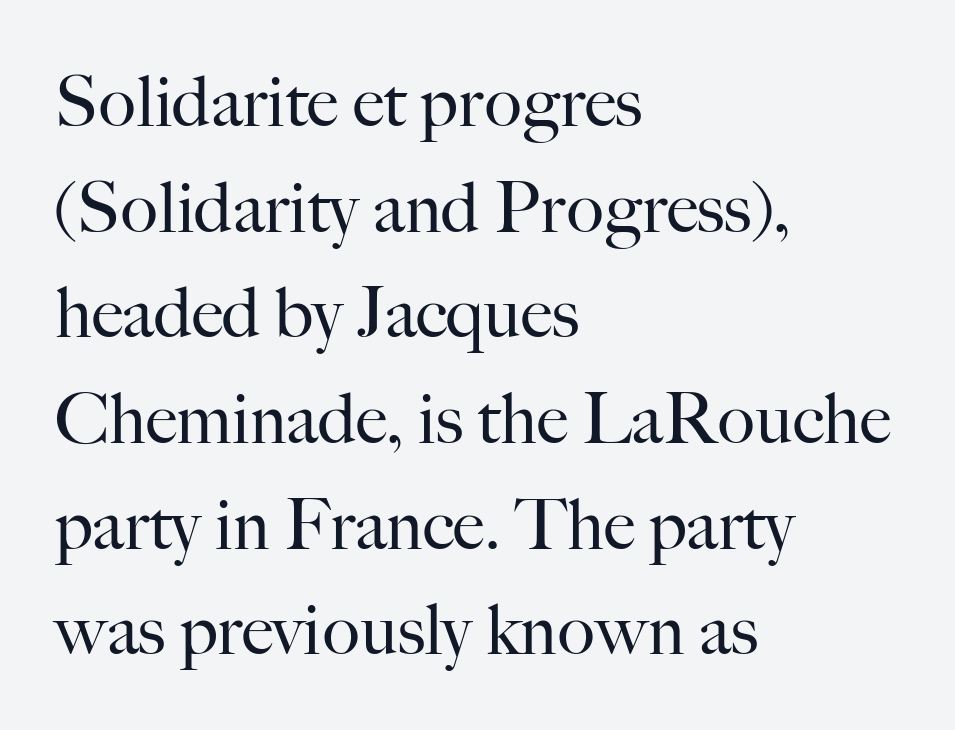
The image shows 70 px regular-weight serif type, upright; set left-aligned, normal line spacing (1.51x), normal letter spacing, not underlined; high stroke contrast and a small x-height.
